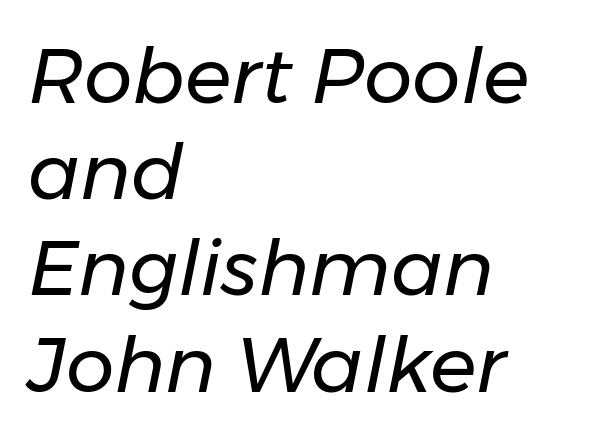
Q: Is the text bold? A: No.
Q: Is the text italic (slanted)? A: Yes, it leans right by about 11 degrees.
Q: Is the text underlined? A: No.
Q: How is the paragraph aligned? A: Left-aligned.
Q: Is the spacing between letters normal or unusually wide? A: Normal.
Q: Is the spacing between lines tight, normal or loose? A: Normal.
Q: Width (condensed, normal, or wide)? A: Normal.
Q: Stroke contrast? A: Low.
Q: x-height? A: Medium.
Q: Monospaced? A: No.
